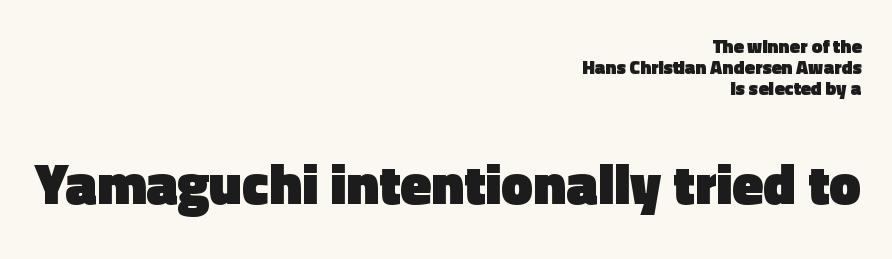
Q: Is the text bold? A: Yes.
Q: Is the text italic (slanted)? A: No, it is upright.
Q: Is the typeface a serif or a sans-serif typeface? A: Sans-serif.
Q: Is the text underlined? A: No.
Q: How is the paragraph aligned? A: Right-aligned.
Q: Is the spacing between letters normal or unusually wide? A: Normal.
Q: Is the spacing between lines tight, normal or loose? A: Tight.
Q: Which block of text is set in a larger size, the first (top) or the second (bottom)? A: The second (bottom) one.
Q: Width (condensed, normal, or wide)? A: Normal.
Q: x-height? A: Medium.
Q: Monospaced? A: No.
